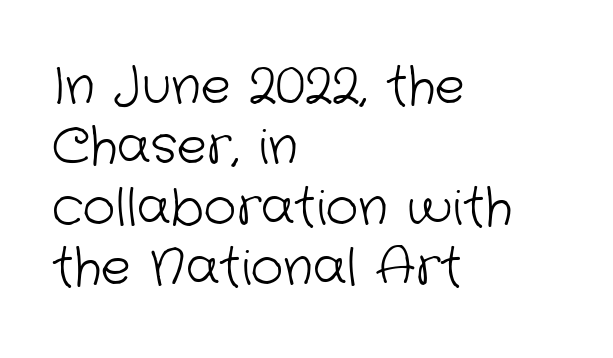
Each letter keeps its own natural width here, so spacing adapts to shape. The rendering keeps characters at their native spacing. The space directly below the letters is spotless. The typeface chosen for these lines omits serifs. The setting favours the left margin, as ordinary paragraphs usually do.
